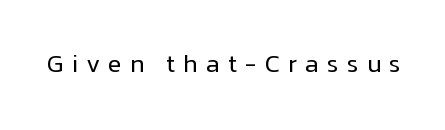
The image shows 25 px text type, upright; set unusually wide letter spacing (+0.32 em), not underlined.
